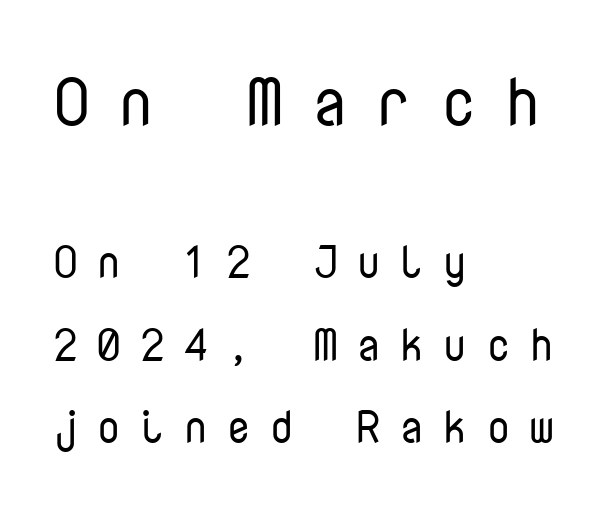
Heaviness? Minimal to ordinary, like unemphasized prose. If you drew a line through each stem, it would be perfectly vertical. Type style note: lacks serifs. A student would notice the top passage is typeset larger than what follows.
